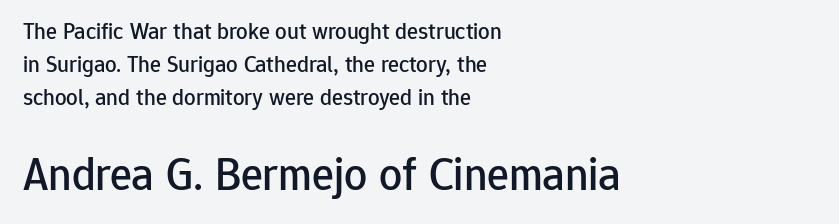
Q: Is the text italic (slanted)? A: No, it is upright.
Q: Is the typeface a serif or a sans-serif typeface? A: Sans-serif.
Q: Is the text underlined? A: No.
Q: How is the paragraph aligned? A: Left-aligned.
Q: Is the spacing between letters normal or unusually wide? A: Normal.
Q: Is the spacing between lines tight, normal or loose? A: Normal.
Q: Which block of text is set in a larger size, the first (top) or the second (bottom)? A: The second (bottom) one.
Q: Width (condensed, normal, or wide)? A: Normal.
Q: Stroke contrast? A: Low.
Q: x-height? A: Medium.
Q: Monospaced? A: No.
